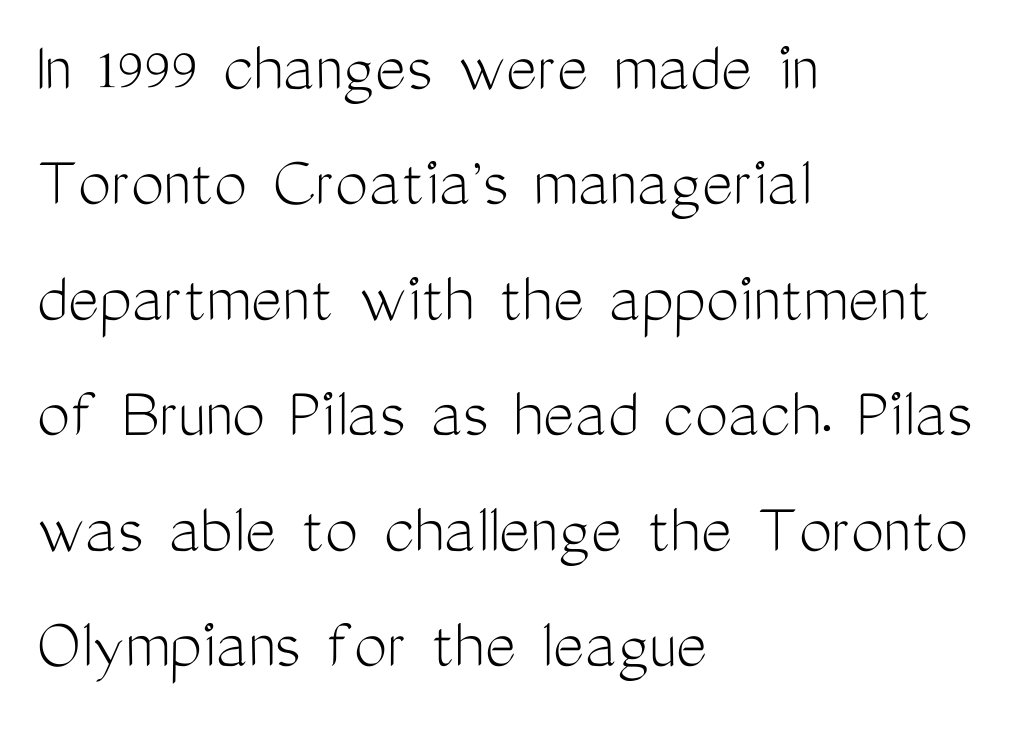
{"serif": "no", "italic": "no", "bold": "no", "weight": "light", "width": "condensed", "stroke_contrast": "medium", "x_height": "medium", "monospaced": "no", "underline": "no", "align": "left", "line_spacing": "normal", "line_spacing_ratio": 1.56, "letter_spacing": "normal", "letter_spacing_em": 0.0, "glyph_px": 74}
